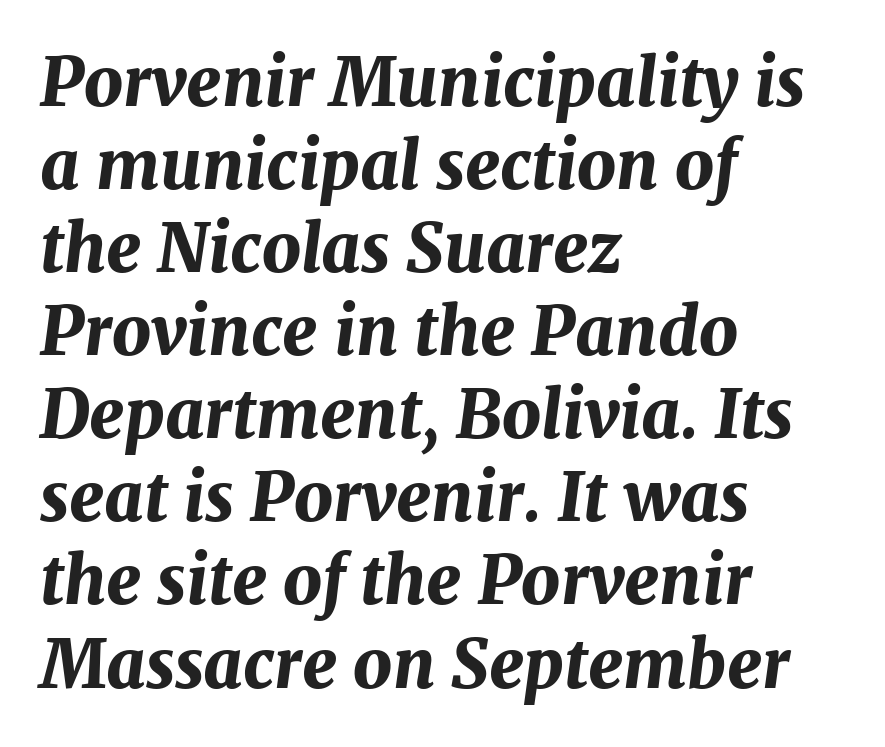
Q: Is the text bold? A: Yes.
Q: Is the text italic (slanted)? A: Yes, it leans right by about 7 degrees.
Q: Is the text underlined? A: No.
Q: How is the paragraph aligned? A: Left-aligned.
Q: Is the spacing between letters normal or unusually wide? A: Normal.
Q: Width (condensed, normal, or wide)? A: Normal.
Q: Stroke contrast? A: Medium.
Q: x-height? A: Medium.
Q: Monospaced? A: No.
